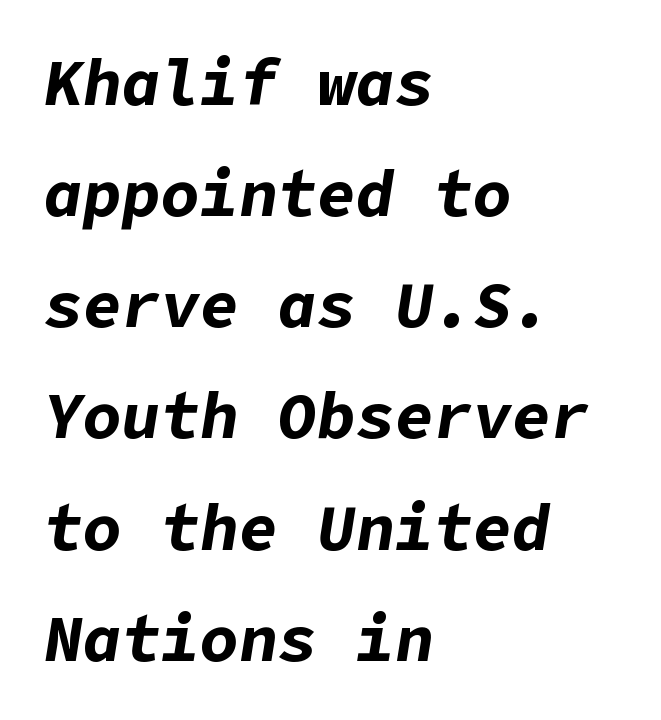
The image shows 65 px bold type, italic (leaning right); set left-aligned, line spacing 1.71x, normal letter spacing, not underlined; low stroke contrast and a medium x-height.
